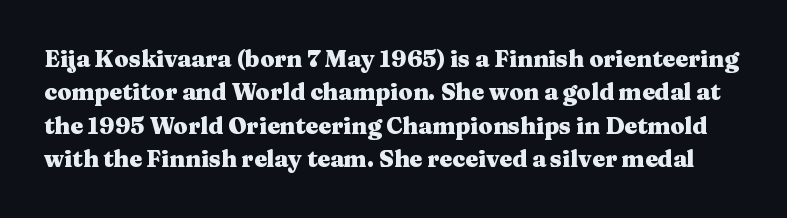
The image shows 23 px bold type, upright; set normal line spacing (1.45x), normal letter spacing, not underlined.
